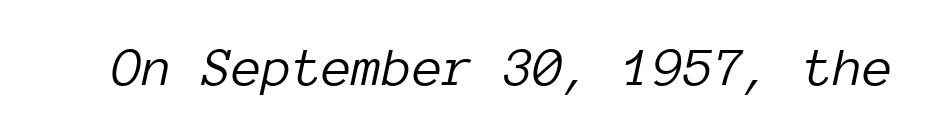
{"italic": "yes", "lean": "right", "slant_degrees": 12, "bold": "no", "weight": "light", "width": "normal", "stroke_contrast": "low", "x_height": "medium", "monospaced": "yes", "underline": "no", "letter_spacing": "normal", "letter_spacing_em": 0.0, "glyph_px": 55}
